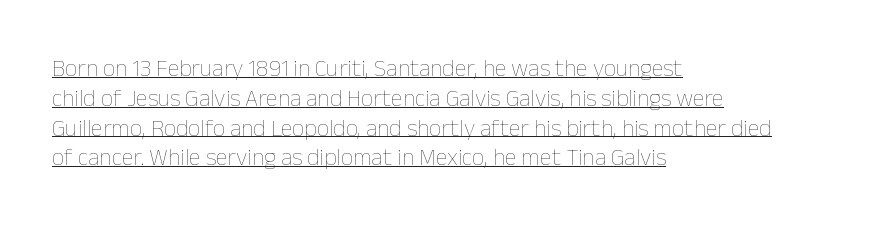
Q: Is the text bold? A: No.
Q: Is the text italic (slanted)? A: No, it is upright.
Q: Is the text underlined? A: Yes.
Q: How is the paragraph aligned? A: Left-aligned.
Q: Is the spacing between letters normal or unusually wide? A: Normal.
